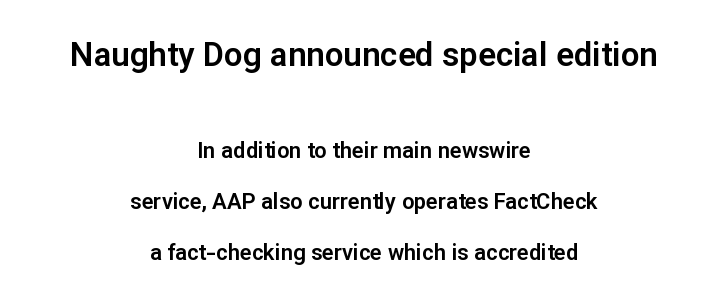
Q: Is the text italic (slanted)? A: No, it is upright.
Q: Is the typeface a serif or a sans-serif typeface? A: Sans-serif.
Q: Is the text underlined? A: No.
Q: How is the paragraph aligned? A: Centered.
Q: Is the spacing between letters normal or unusually wide? A: Normal.
Q: Is the spacing between lines tight, normal or loose? A: Loose.
Q: Which block of text is set in a larger size, the first (top) or the second (bottom)? A: The first (top) one.
Q: Width (condensed, normal, or wide)? A: Normal.
Q: Stroke contrast? A: Low.
Q: x-height? A: Medium.
Q: Monospaced? A: No.
